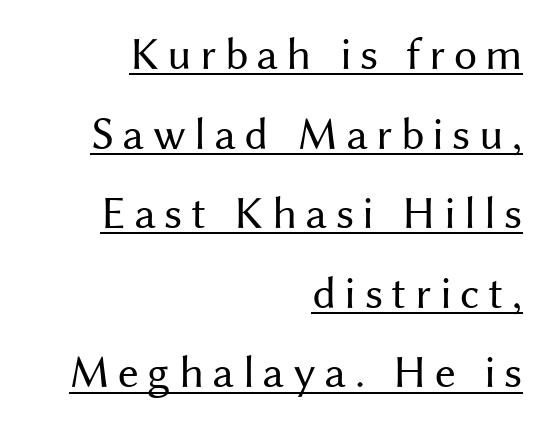
The image shows 46 px regular-weight sans-serif type, upright; set right-aligned, line spacing 1.73x, underlined; medium stroke contrast and a medium x-height.
